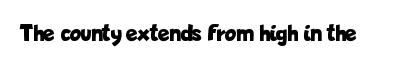
Q: Is the text bold? A: Yes.
Q: Is the text italic (slanted)? A: No, it is upright.
Q: Is the text underlined? A: No.
Q: Is the spacing between letters normal or unusually wide? A: Normal.
